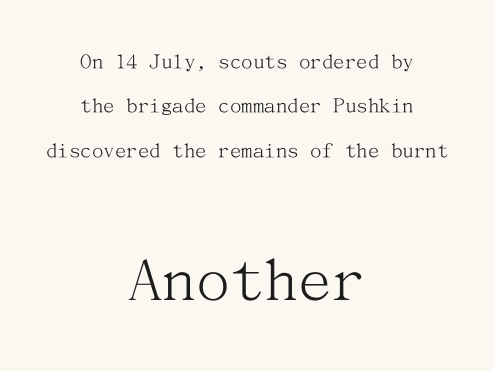
The image shows 68 px light serif type, upright; set centered, loose line spacing (1.93x), normal letter spacing, not underlined; the second (bottom) block is 2.96x larger; medium stroke contrast and a medium x-height.
